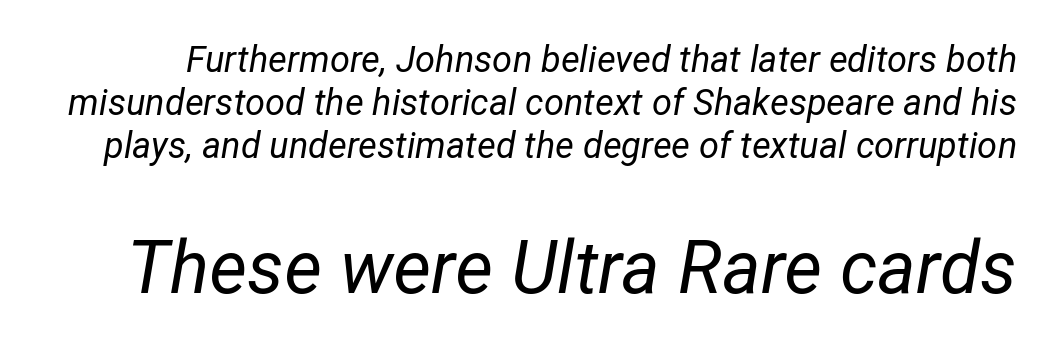
Q: Is the text bold? A: No.
Q: Is the text italic (slanted)? A: Yes, it leans right by about 12 degrees.
Q: Is the text underlined? A: No.
Q: Is the spacing between letters normal or unusually wide? A: Normal.
Q: Which block of text is set in a larger size, the first (top) or the second (bottom)? A: The second (bottom) one.
Q: Width (condensed, normal, or wide)? A: Normal.
Q: Stroke contrast? A: Low.
Q: x-height? A: Medium.
Q: Monospaced? A: No.
